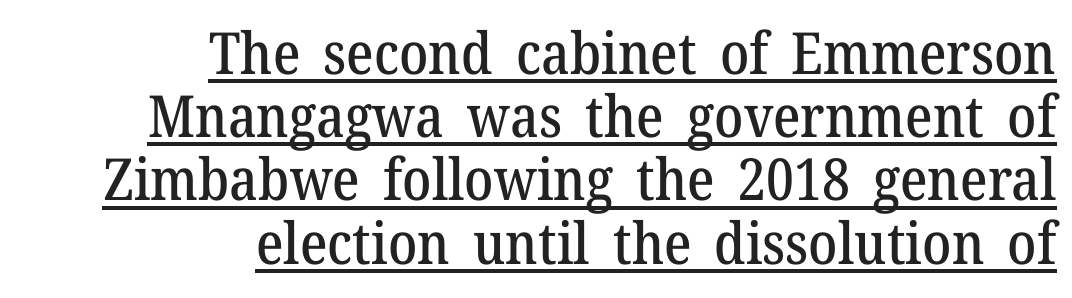
{"serif": "yes", "italic": "no", "width": "normal", "stroke_contrast": "medium", "x_height": "medium", "monospaced": "no", "underline": "yes", "align": "right", "line_spacing": "tight", "line_spacing_ratio": 1.09, "letter_spacing": "normal", "letter_spacing_em": 0.0, "glyph_px": 58}
